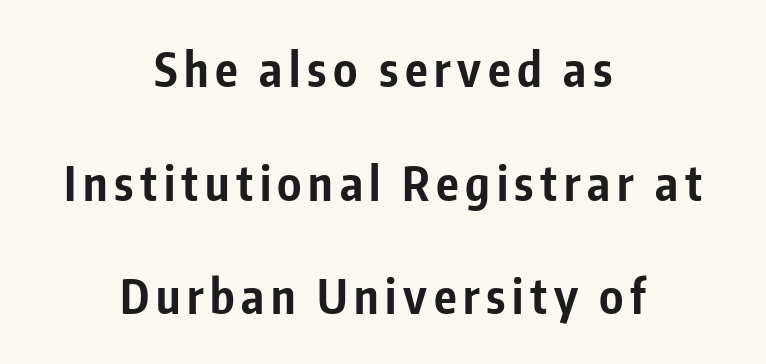
The image shows 47 px bold, condensed sans-serif type, upright; set centered, loose line spacing (2.42x), not underlined; low stroke contrast and a medium x-height.
